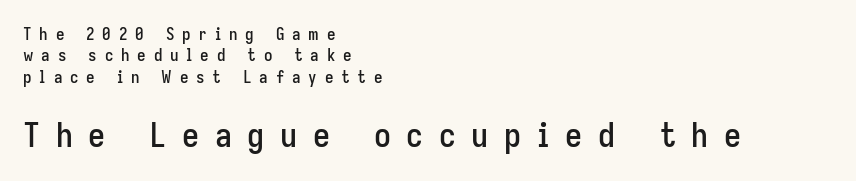
Q: Is the text italic (slanted)? A: No, it is upright.
Q: Is the typeface a serif or a sans-serif typeface? A: Sans-serif.
Q: Is the text underlined? A: No.
Q: How is the paragraph aligned? A: Left-aligned.
Q: Is the spacing between letters normal or unusually wide? A: Unusually wide.
Q: Is the spacing between lines tight, normal or loose? A: Normal.
Q: Which block of text is set in a larger size, the first (top) or the second (bottom)? A: The second (bottom) one.
Q: Width (condensed, normal, or wide)? A: Condensed.
Q: Stroke contrast? A: Low.
Q: x-height? A: Medium.
Q: Monospaced? A: No.
